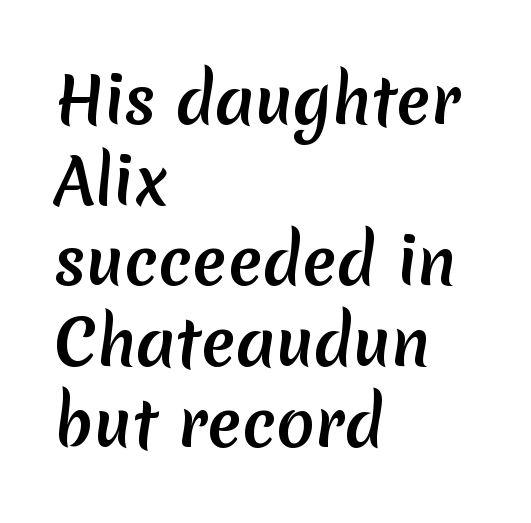
The image shows 63 px sans-serif type; set left-aligned, normal line spacing (1.28x), normal letter spacing, not underlined; medium stroke contrast and a medium x-height.
